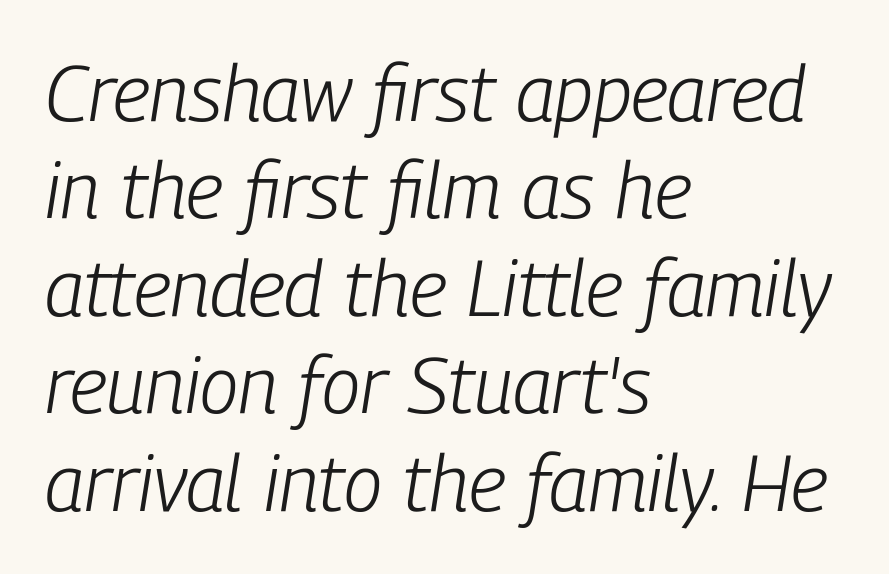
{"italic": "yes", "lean": "right", "slant_degrees": 9, "bold": "no", "weight": "light", "width": "condensed", "stroke_contrast": "low", "x_height": "medium", "monospaced": "no", "underline": "no", "align": "left", "line_spacing": "normal", "line_spacing_ratio": 1.25, "letter_spacing": "normal", "letter_spacing_em": 0.0, "glyph_px": 78}
